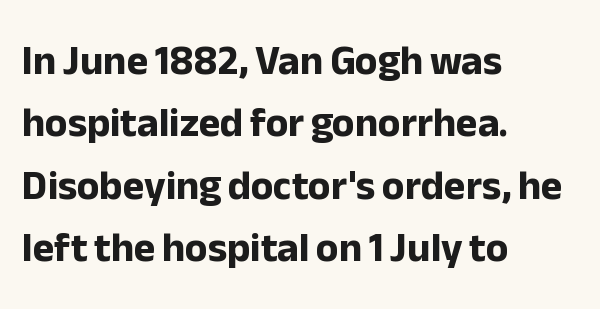
Character widths vary here, with narrow letters taking less room than wide ones. You could call the tracking neutral — neither tight nor loose. Grotesque or geometric, the face here clearly has no serifs. The space between consecutive lines is moderate. Chunky letters — that's bold for sure. The strip under each line holds only bare page.
